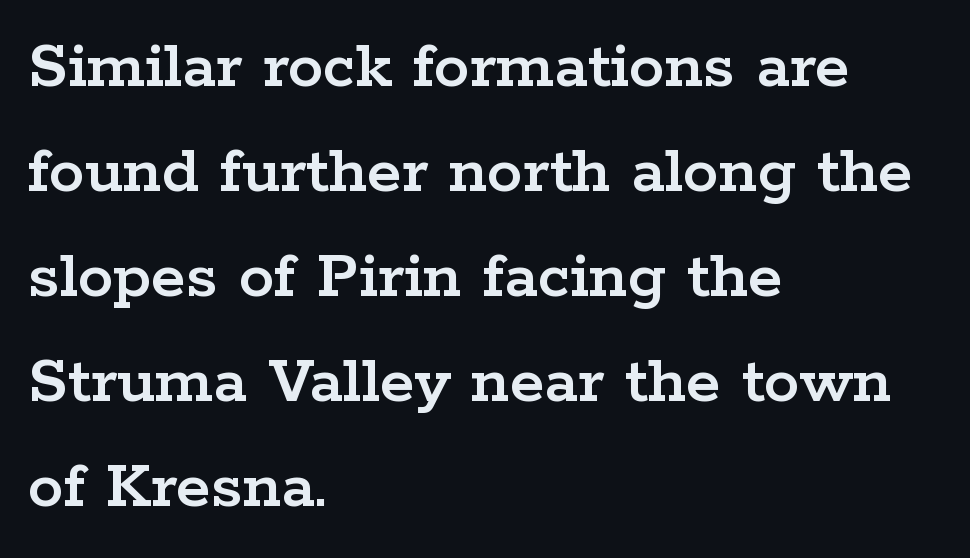
Q: Is the text italic (slanted)? A: No, it is upright.
Q: Is the typeface a serif or a sans-serif typeface? A: Serif.
Q: Is the text underlined? A: No.
Q: How is the paragraph aligned? A: Left-aligned.
Q: Is the spacing between letters normal or unusually wide? A: Normal.
Q: Is the spacing between lines tight, normal or loose? A: Normal.
Q: Width (condensed, normal, or wide)? A: Wide.
Q: Stroke contrast? A: Low.
Q: x-height? A: Medium.
Q: Monospaced? A: No.
